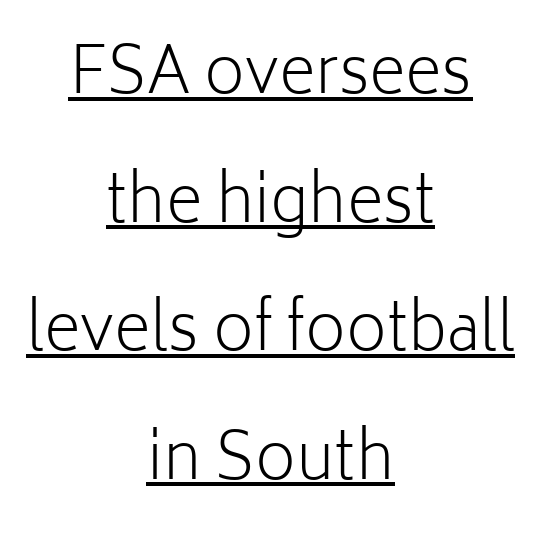
{"serif": "no", "italic": "no", "bold": "no", "weight": "light", "width": "normal", "stroke_contrast": "low", "x_height": "medium", "monospaced": "no", "underline": "yes", "align": "center", "line_spacing": "loose", "line_spacing_ratio": 2.04, "letter_spacing": "normal", "letter_spacing_em": 0.0, "glyph_px": 63}
